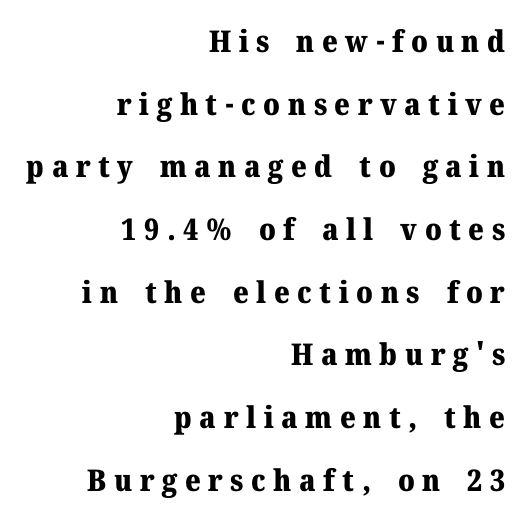
{"serif": "yes", "italic": "no", "bold": "yes", "weight": "heavy", "width": "normal", "stroke_contrast": "medium", "x_height": "medium", "monospaced": "no", "underline": "no", "align": "right", "line_spacing": "loose", "line_spacing_ratio": 2.09, "letter_spacing": "wide", "letter_spacing_em": 0.25, "glyph_px": 30}
